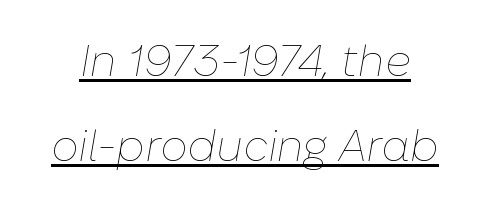
Regarding leading, the lines here are spaced well apart. Caption: lettering with a line underneath. Heft: none added — not bold. You could not count columns in this text — the font is proportionally spaced. Nobody touched the tracking dial on this one. If you drew a line through each stem, it would be angled.
